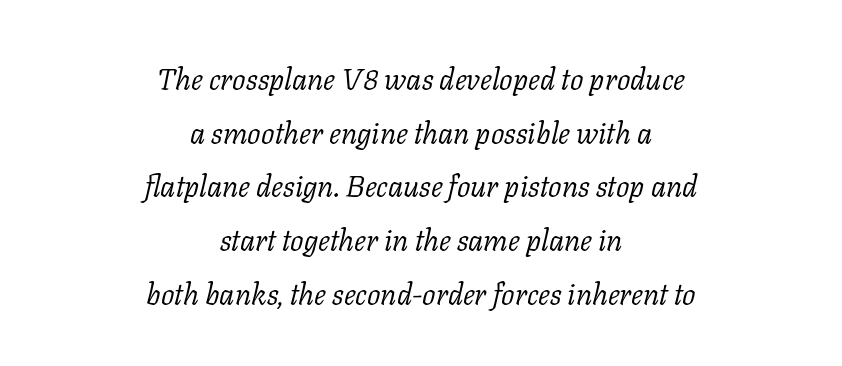
{"serif": "yes", "italic": "yes", "lean": "right", "slant_degrees": 11, "bold": "no", "weight": "light", "width": "normal", "stroke_contrast": "low", "x_height": "medium", "monospaced": "no", "underline": "no", "align": "center", "line_spacing_ratio": 1.79, "letter_spacing": "normal", "letter_spacing_em": 0.0, "glyph_px": 30}
